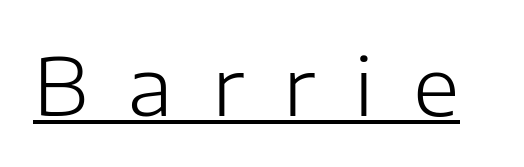
Proportional: the letters do not fall into vertical columns. Descenders here cross a horizontal rule under the line. Display-style spreading of the glyphs; the letterfit is very open. Weight class: somewhere from thin through regular. Type style note: lacks serifs. This sample uses an upright cut, with every glyph sitting square on the baseline.
